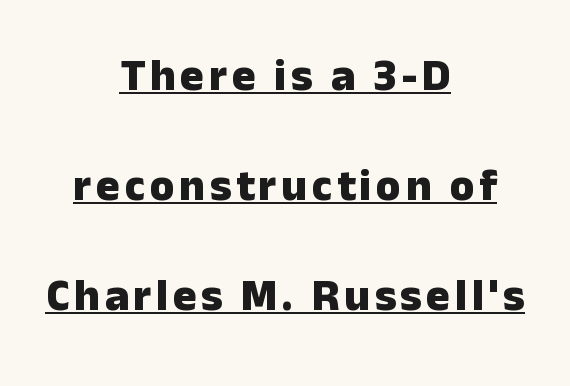
Q: Is the text bold? A: Yes.
Q: Is the text italic (slanted)? A: No, it is upright.
Q: Is the typeface a serif or a sans-serif typeface? A: Sans-serif.
Q: Is the text underlined? A: Yes.
Q: How is the paragraph aligned? A: Centered.
Q: Is the spacing between lines tight, normal or loose? A: Loose.
Q: Width (condensed, normal, or wide)? A: Normal.
Q: Stroke contrast? A: Low.
Q: x-height? A: Medium.
Q: Monospaced? A: No.
